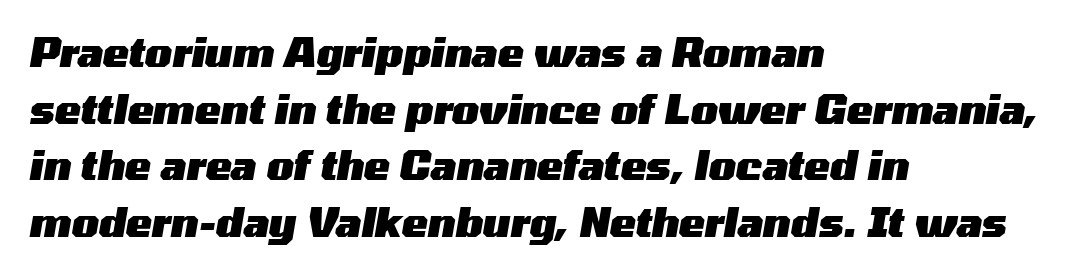
{"italic": "yes", "lean": "right", "slant_degrees": 10, "bold": "yes", "weight": "heavy", "width": "wide", "stroke_contrast": "medium", "x_height": "medium", "monospaced": "no", "underline": "no", "align": "left", "line_spacing": "normal", "line_spacing_ratio": 1.45, "letter_spacing": "normal", "letter_spacing_em": 0.0, "glyph_px": 39}
